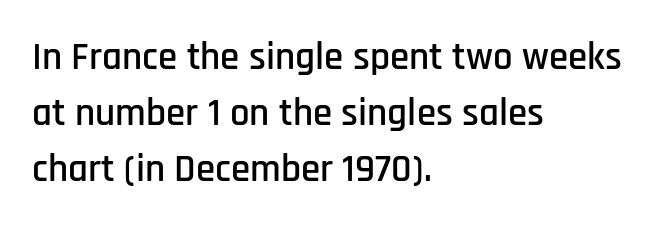
You could call the tracking neutral — neither tight nor loose. The passage shown is typed in a proportional face where columns would drift. The ragged edge is on the right, which tells us the setting is flush left. Just letters on the line, the space beneath them empty. The text was rendered using a sans face with plain stroke endings. Characters remain perfectly vertical along every line.
